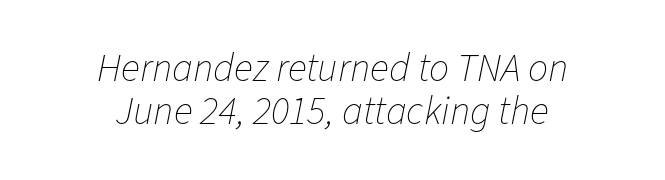
{"italic": "yes", "lean": "right", "slant_degrees": 11, "bold": "no", "weight": "thin", "width": "normal", "stroke_contrast": "low", "x_height": "medium", "monospaced": "no", "underline": "no", "align": "center", "line_spacing": "tight", "line_spacing_ratio": 1.07, "letter_spacing": "normal", "letter_spacing_em": 0.0, "glyph_px": 40}
